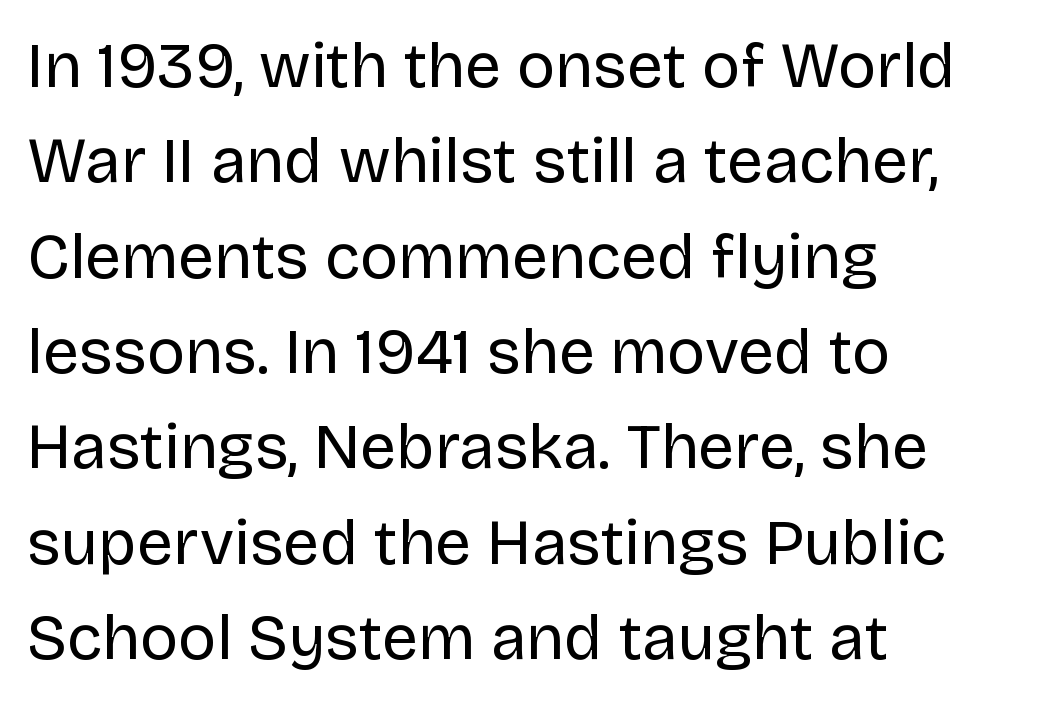
The image shows 64 px regular-weight sans-serif type, upright; set left-aligned, normal line spacing (1.49x), normal letter spacing, not underlined; low stroke contrast and a large x-height.
